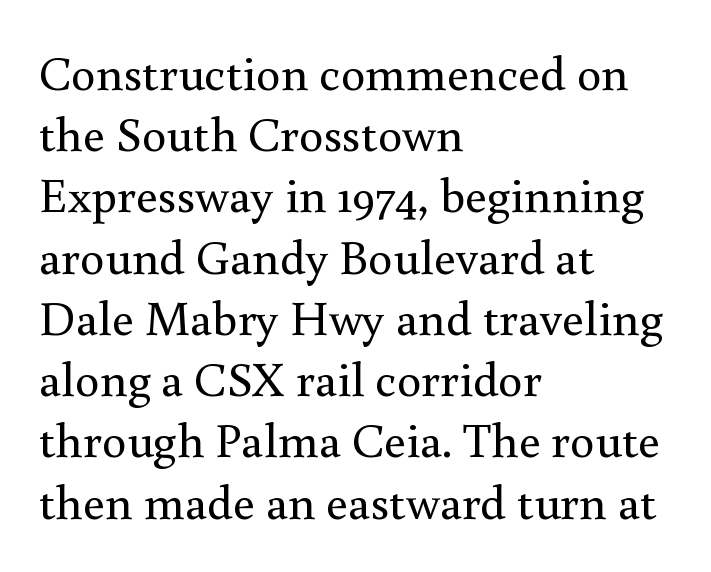
{"serif": "yes", "italic": "no", "bold": "no", "weight": "regular", "width": "normal", "stroke_contrast": "medium", "x_height": "small", "monospaced": "no", "underline": "no", "align": "left", "line_spacing": "normal", "line_spacing_ratio": 1.25, "letter_spacing": "normal", "letter_spacing_em": 0.0, "glyph_px": 49}
